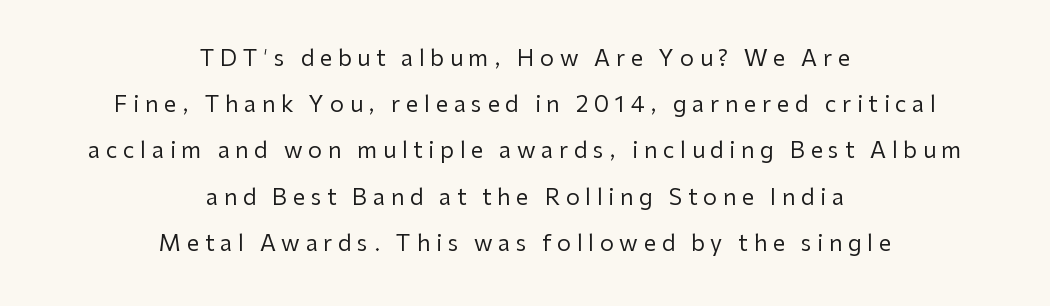
The image shows 22 px text type, upright; set centered, loose line spacing (2.1x), unusually wide letter spacing (+0.26 em), not underlined.
